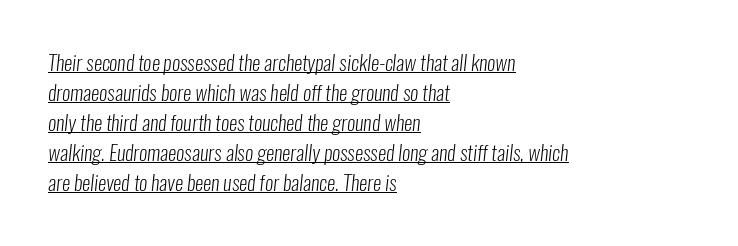
Q: Is the text bold? A: No.
Q: Is the text underlined? A: Yes.
Q: How is the paragraph aligned? A: Left-aligned.
Q: Is the spacing between letters normal or unusually wide? A: Normal.
Q: Is the spacing between lines tight, normal or loose? A: Normal.
